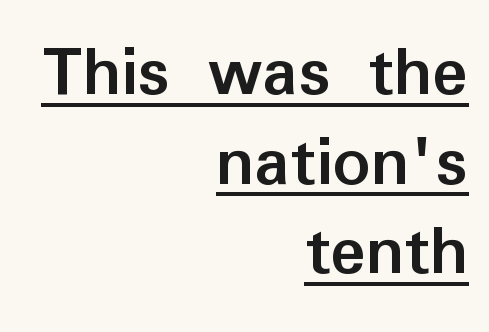
The image shows 74 px semibold sans-serif type, upright; set right-aligned, line spacing 1.21x, normal letter spacing, underlined; low stroke contrast and a medium x-height.
